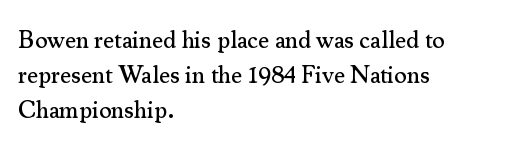
Q: Is the text italic (slanted)? A: No, it is upright.
Q: Is the text underlined? A: No.
Q: How is the paragraph aligned? A: Left-aligned.
Q: Is the spacing between letters normal or unusually wide? A: Normal.
Q: Is the spacing between lines tight, normal or loose? A: Normal.
